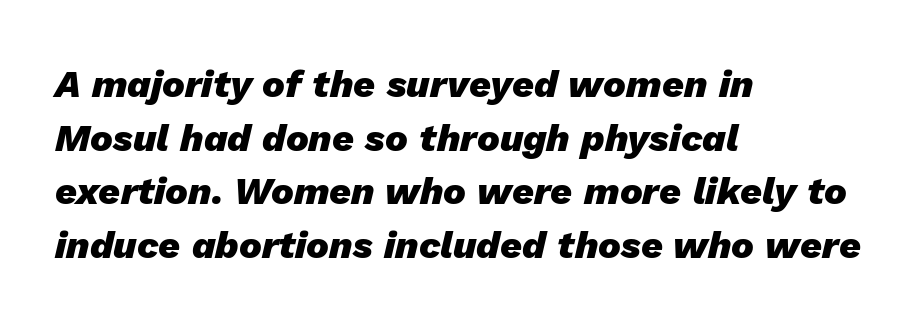
The image shows 38 px heavy type, italic (leaning right); set left-aligned, normal line spacing (1.41x), normal letter spacing, not underlined; low stroke contrast and a medium x-height.
